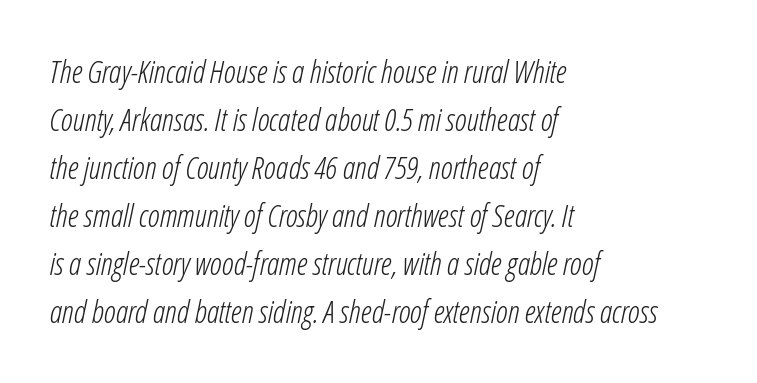
The image shows 31 px light, condensed type, italic (leaning right); set left-aligned, normal line spacing (1.55x), normal letter spacing, not underlined; low stroke contrast and a medium x-height.
